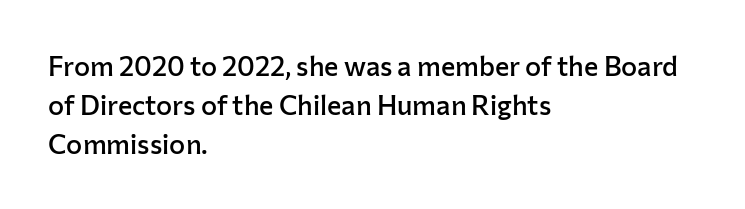
{"italic": "no", "bold": "semi", "underline": "no", "align": "left", "line_spacing": "normal", "line_spacing_ratio": 1.45, "letter_spacing": "normal", "letter_spacing_em": 0.0, "glyph_px": 27}
